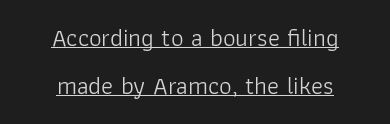
Q: Is the text bold? A: No.
Q: Is the text italic (slanted)? A: No, it is upright.
Q: Is the text underlined? A: Yes.
Q: How is the paragraph aligned? A: Centered.
Q: Is the spacing between letters normal or unusually wide? A: Normal.
Q: Is the spacing between lines tight, normal or loose? A: Loose.
